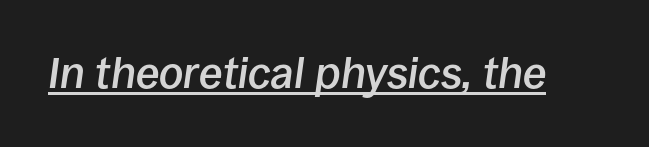
Summary of weight: moderately heavy, a semibold. Do the characters align in a grid? No, the font is proportional. In terms of posture, this sample is oblique. Honestly, the letter spacing is just normal — you wouldn't notice it.
